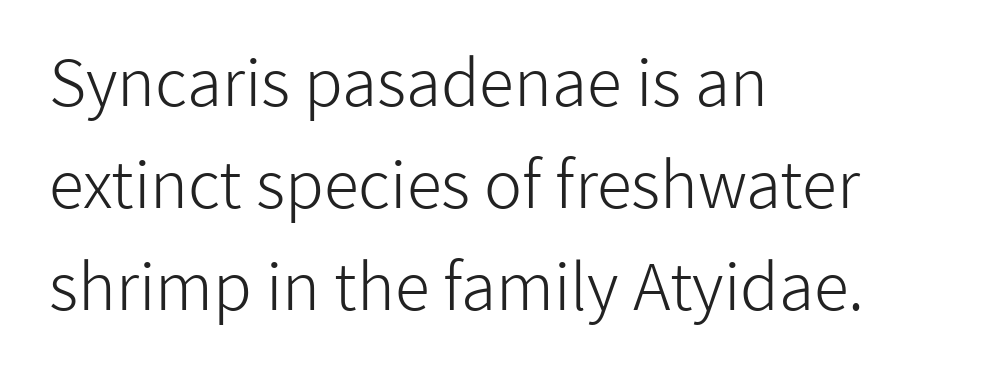
The image shows 64 px light sans-serif type, upright; set left-aligned, normal line spacing (1.59x), normal letter spacing, not underlined; low stroke contrast and a medium x-height.
